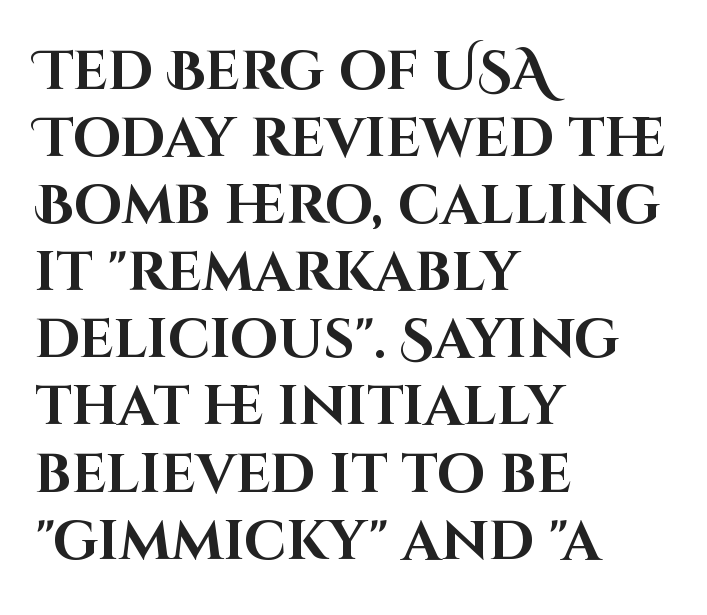
Q: Is the text bold? A: Yes.
Q: Is the text italic (slanted)? A: No, it is upright.
Q: Is the typeface a serif or a sans-serif typeface? A: Sans-serif.
Q: Is the text underlined? A: No.
Q: How is the paragraph aligned? A: Left-aligned.
Q: Is the spacing between letters normal or unusually wide? A: Normal.
Q: Width (condensed, normal, or wide)? A: Normal.
Q: Stroke contrast? A: High.
Q: x-height? A: Large.
Q: Monospaced? A: No.
